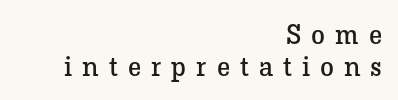
Q: Is the text bold? A: No.
Q: Is the text italic (slanted)? A: No, it is upright.
Q: Is the typeface a serif or a sans-serif typeface? A: Serif.
Q: Is the text underlined? A: No.
Q: How is the paragraph aligned? A: Right-aligned.
Q: Is the spacing between letters normal or unusually wide? A: Unusually wide.
Q: Is the spacing between lines tight, normal or loose? A: Tight.
Q: Width (condensed, normal, or wide)? A: Normal.
Q: Stroke contrast? A: Low.
Q: x-height? A: Medium.
Q: Monospaced? A: No.
